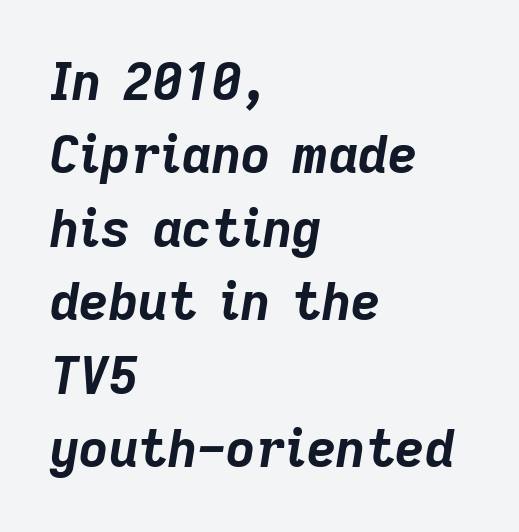
Q: Is the text bold? A: Yes.
Q: Is the text italic (slanted)? A: Yes, it leans right by about 9 degrees.
Q: Is the text underlined? A: No.
Q: How is the paragraph aligned? A: Left-aligned.
Q: Is the spacing between letters normal or unusually wide? A: Normal.
Q: Is the spacing between lines tight, normal or loose? A: Normal.
Q: Width (condensed, normal, or wide)? A: Normal.
Q: Stroke contrast? A: Low.
Q: x-height? A: Medium.
Q: Monospaced? A: No.
